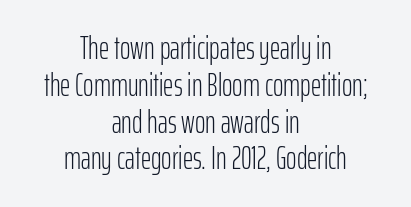
The image shows 32 px light, condensed sans-serif type, upright; set centered, tight line spacing (1.15x), normal letter spacing, not underlined; low stroke contrast and a medium x-height.
